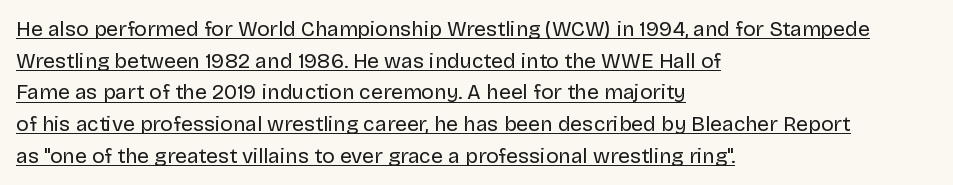
The weight tops out at a normal text grade. Which margin do the lines hug? The left one — the right edge is uneven. Looks like someone drew a line under every word here. This sample uses plain, unmodified letter spacing. This is roman type, the default non-slanted kind.
